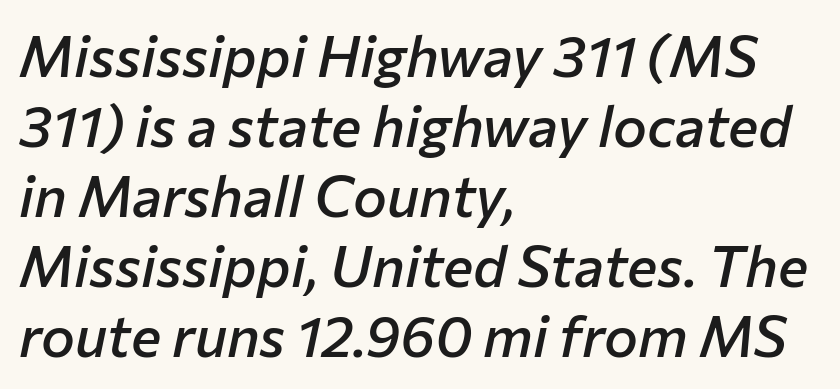
Casual observation: everything's shoved over to the left. You could not count columns in this text — the font is proportionally spaced. Just letters on the line, the space beneath them empty. This is moderately heavy type, rendered in semibold. The letterforms sit shoulder to shoulder at normal distance. The lettering tilts uniformly, giving the passage an italic look.
